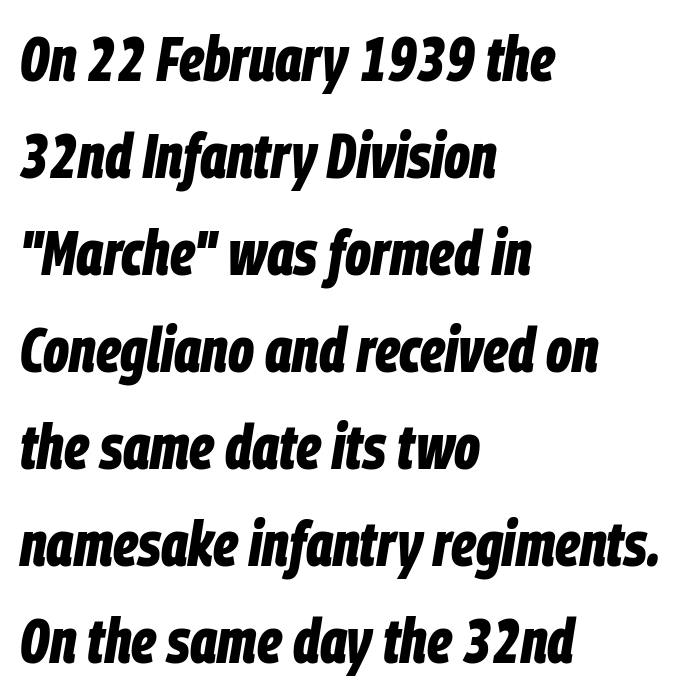
The lettering tilts uniformly, giving the passage an italic look. The designer left line spacing at the default. A classic flush-left, rag-right setting is used for this passage. The rendering uses a bold face; every stroke is thick and dark.
